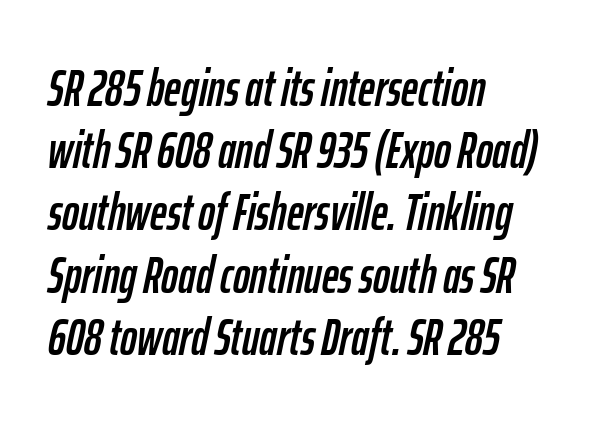
Q: Is the text italic (slanted)? A: Yes, it leans right by about 12 degrees.
Q: Is the text underlined? A: No.
Q: How is the paragraph aligned? A: Left-aligned.
Q: Is the spacing between letters normal or unusually wide? A: Normal.
Q: Width (condensed, normal, or wide)? A: Condensed.
Q: Stroke contrast? A: Low.
Q: x-height? A: Medium.
Q: Monospaced? A: No.
